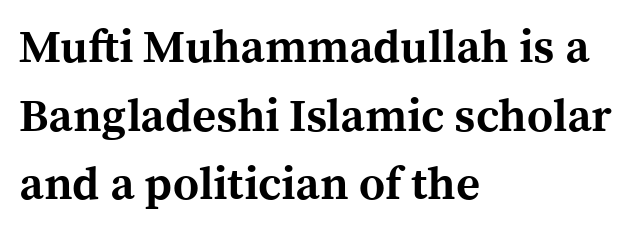
{"serif": "yes", "italic": "no", "bold": "yes", "weight": "bold", "width": "normal", "x_height": "medium", "monospaced": "no", "underline": "no", "align": "left", "line_spacing": "normal", "line_spacing_ratio": 1.49, "letter_spacing": "normal", "letter_spacing_em": 0.0, "glyph_px": 46}
